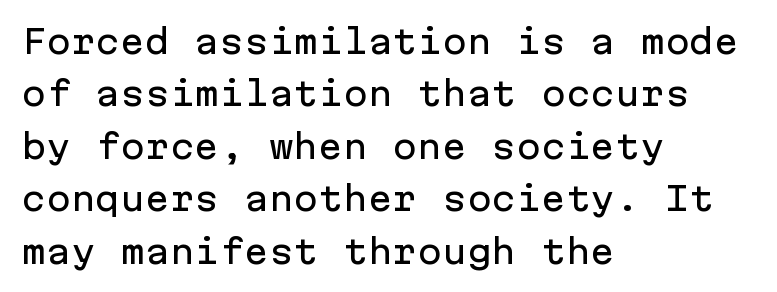
Nope, no serifs anywhere on these letters. If you drew a ruler down the left edge, every line would touch it. The letters sit at their default tracking, neither squeezed nor spread. Decoration check: the copy has no underline. Here the designer chose a console-style face with uniform glyph widths.
